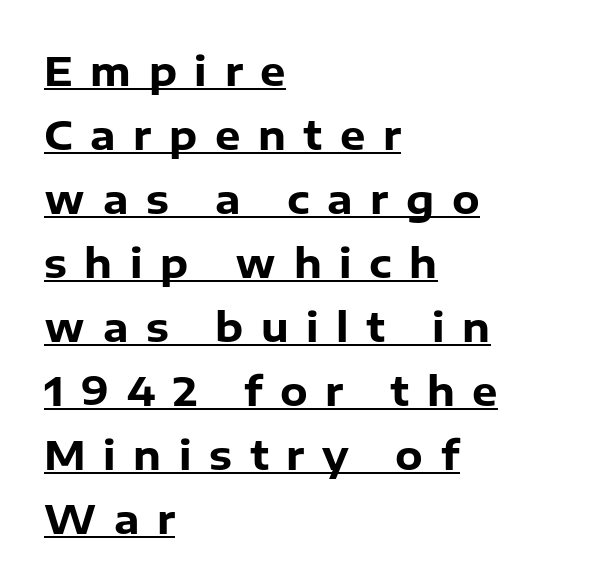
The typeface chosen for these lines omits serifs. Line beginnings align vertically; line endings do not. The letters stand straight up with perfectly vertical stems. The face used here is proportionally spaced, like ordinary book or web type. The string is rendered with underlining switched on.
